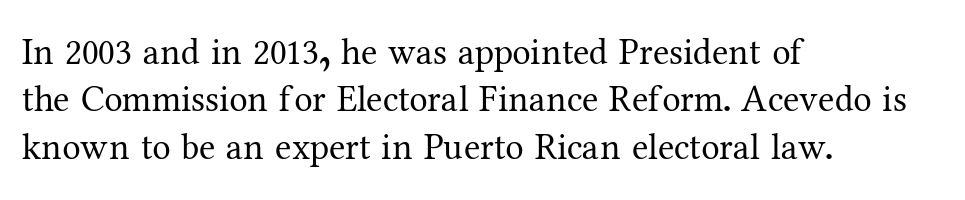
Q: Is the text bold? A: No.
Q: Is the text italic (slanted)? A: No, it is upright.
Q: Is the typeface a serif or a sans-serif typeface? A: Serif.
Q: Is the text underlined? A: No.
Q: How is the paragraph aligned? A: Left-aligned.
Q: Is the spacing between letters normal or unusually wide? A: Normal.
Q: Is the spacing between lines tight, normal or loose? A: Normal.
Q: Width (condensed, normal, or wide)? A: Normal.
Q: Stroke contrast? A: Medium.
Q: x-height? A: Medium.
Q: Monospaced? A: No.
